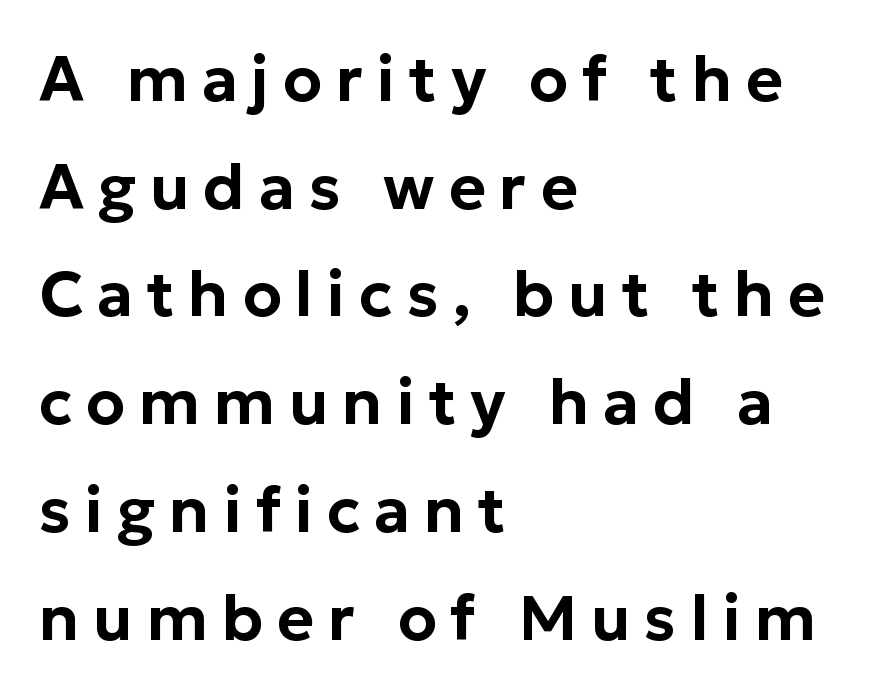
The text block is weighted toward the left margin, trailing off unevenly rightward. Varying glyph widths throughout — classic text-font behaviour. Descenders are the only things crossing below the line. This is sans-serif lettering, the kind often seen on screens and signage.
